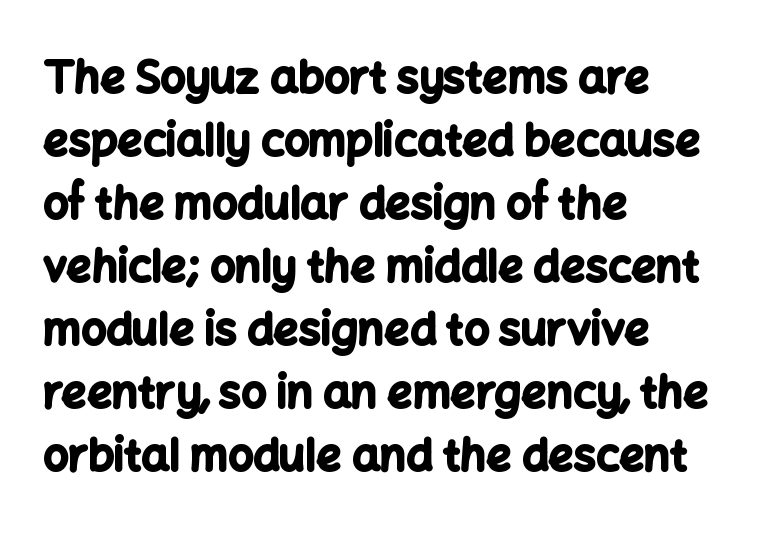
{"serif": "no", "italic": "no", "bold": "yes", "weight": "bold", "width": "normal", "stroke_contrast": "low", "x_height": "medium", "monospaced": "no", "underline": "no", "align": "left", "line_spacing": "normal", "line_spacing_ratio": 1.43, "letter_spacing": "normal", "letter_spacing_em": 0.0, "glyph_px": 44}
